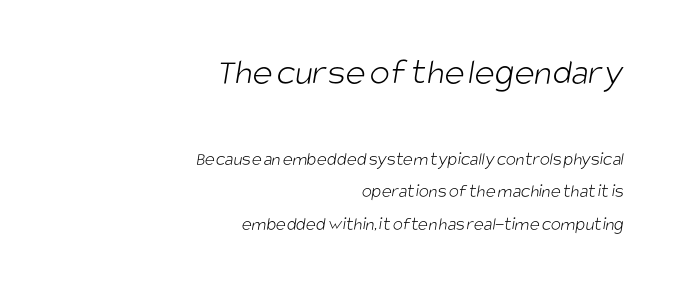
Q: Is the text bold? A: No.
Q: Is the typeface a serif or a sans-serif typeface? A: Sans-serif.
Q: Is the text underlined? A: No.
Q: How is the paragraph aligned? A: Right-aligned.
Q: Is the spacing between letters normal or unusually wide? A: Normal.
Q: Which block of text is set in a larger size, the first (top) or the second (bottom)? A: The first (top) one.
Q: Width (condensed, normal, or wide)? A: Condensed.
Q: Stroke contrast? A: Low.
Q: x-height? A: Large.
Q: Monospaced? A: No.
